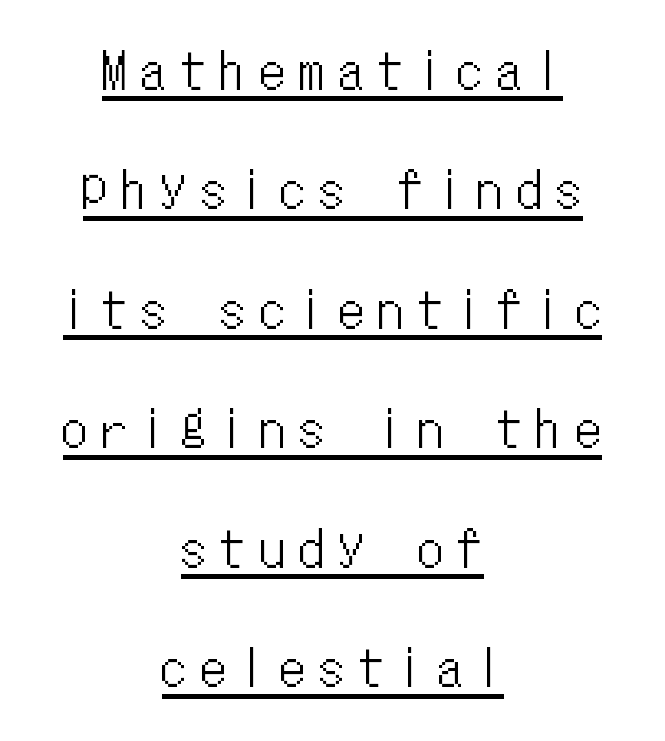
The image shows 50 px condensed type, upright, monospaced; set centered, loose line spacing (2.39x), unusually wide letter spacing (+0.29 em), underlined; low stroke contrast and a medium x-height.
